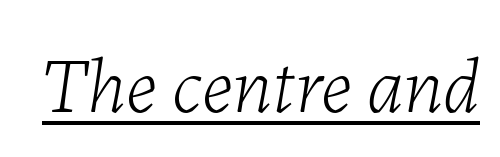
Somebody hit Ctrl+U on this one — the words are underlined. Short note: letters normally spaced. Letters have the restrained weight of plain body copy at most. In terms of posture, this sample is oblique.
